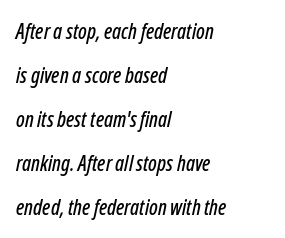
The horizontal fit of the characters is conventional and even. Slanted lettering throughout. A typesetter would call this leading open, well beyond the default. The passage is arranged the way most books set body copy — flush left.
